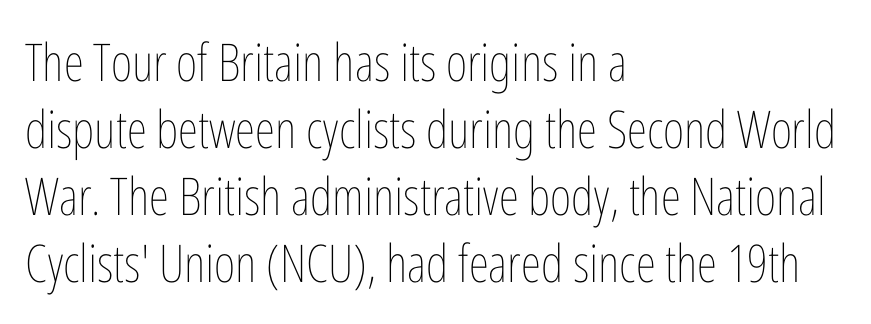
Evenly set lines give the paragraph a standard silhouette. The rendering uses natural spacing where letterforms have individual widths. The typesetting does not lean heavy: it is not bold. Designer's note — italics off, roman on. The text block is weighted toward the left margin, trailing off unevenly rightward.
